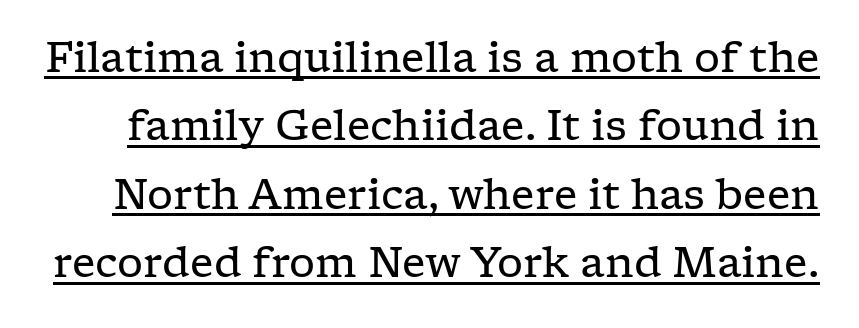
{"serif": "yes", "italic": "no", "bold": "no", "weight": "regular", "width": "wide", "stroke_contrast": "low", "x_height": "medium", "monospaced": "no", "underline": "yes", "line_spacing": "normal", "line_spacing_ratio": 1.67, "letter_spacing": "normal", "letter_spacing_em": 0.0, "glyph_px": 41}
